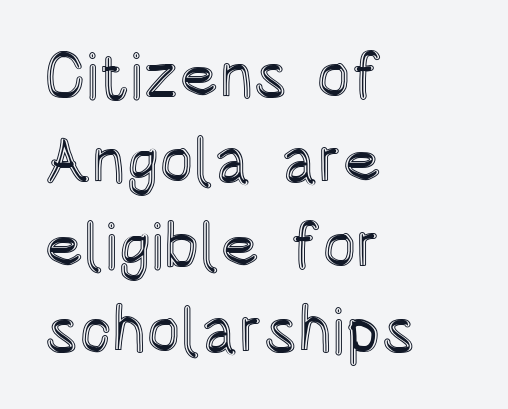
The image shows 64 px condensed type, upright; set left-aligned, normal line spacing (1.33x), normal letter spacing, not underlined; a large x-height.
